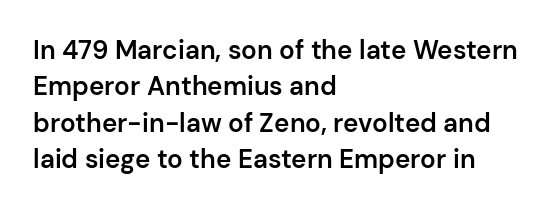
The image shows 26 px text type, upright; set left-aligned, normal line spacing (1.4x), normal letter spacing, not underlined.
